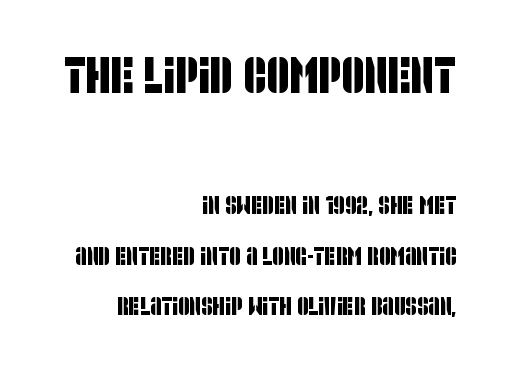
Q: Is the typeface a serif or a sans-serif typeface? A: Sans-serif.
Q: Is the text underlined? A: No.
Q: How is the paragraph aligned? A: Right-aligned.
Q: Is the spacing between letters normal or unusually wide? A: Normal.
Q: Is the spacing between lines tight, normal or loose? A: Loose.
Q: Which block of text is set in a larger size, the first (top) or the second (bottom)? A: The first (top) one.
Q: Width (condensed, normal, or wide)? A: Condensed.
Q: Stroke contrast? A: Low.
Q: x-height? A: Large.
Q: Monospaced? A: No.
